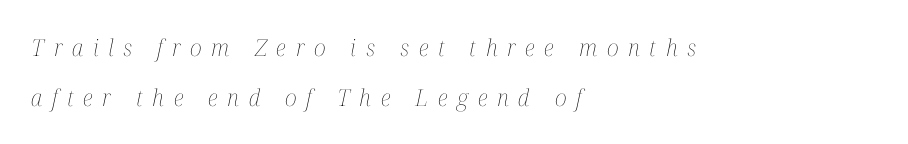
Q: Is the text bold? A: No.
Q: Is the text italic (slanted)? A: Yes, it leans right by about 12 degrees.
Q: Is the text underlined? A: No.
Q: How is the paragraph aligned? A: Left-aligned.
Q: Is the spacing between letters normal or unusually wide? A: Unusually wide.
Q: Is the spacing between lines tight, normal or loose? A: Loose.
